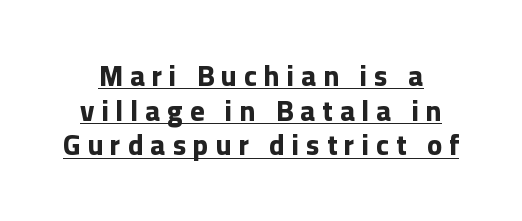
The image shows 28 px bold sans-serif type, upright; set line spacing 1.24x, unusually wide letter spacing (+0.26 em), underlined; low stroke contrast and a medium x-height.
